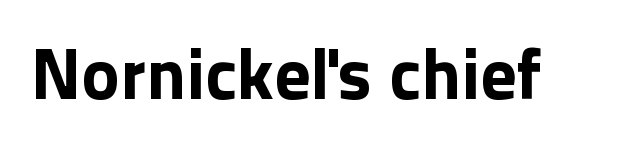
The image shows 72 px bold sans-serif type, upright; set normal letter spacing, not underlined; a medium x-height.
